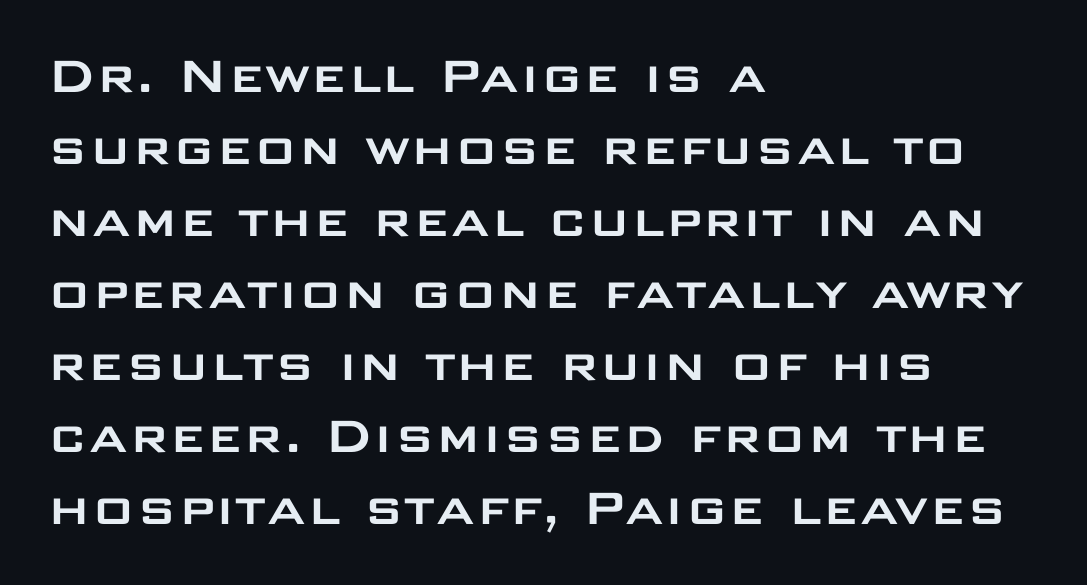
Q: Is the text italic (slanted)? A: No, it is upright.
Q: Is the typeface a serif or a sans-serif typeface? A: Sans-serif.
Q: Is the text underlined? A: No.
Q: How is the paragraph aligned? A: Left-aligned.
Q: Is the spacing between letters normal or unusually wide? A: Normal.
Q: Width (condensed, normal, or wide)? A: Wide.
Q: Stroke contrast? A: Low.
Q: x-height? A: Large.
Q: Monospaced? A: No.
